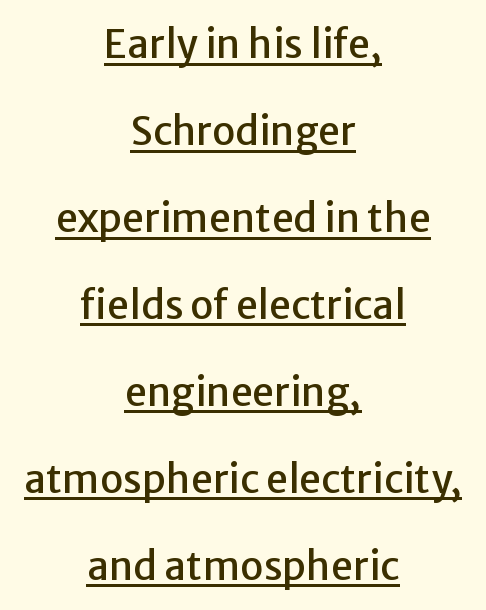
The image shows 39 px sans-serif type, upright; set centered, loose line spacing (2.23x), normal letter spacing, underlined; low stroke contrast and a medium x-height.
